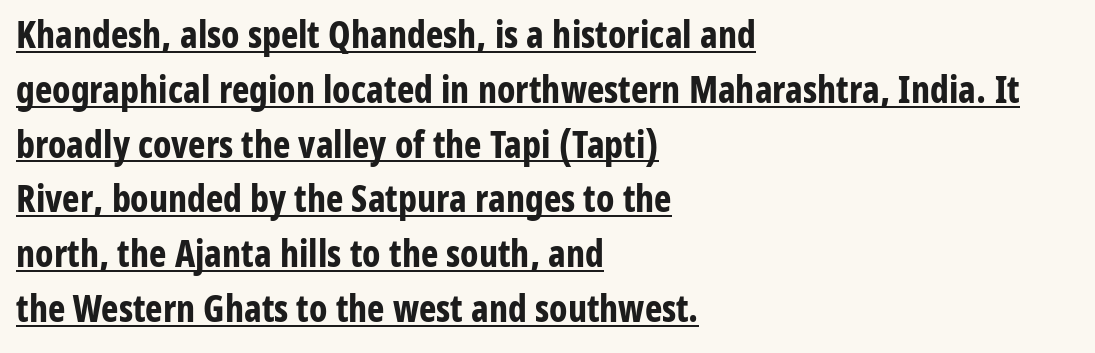
Caption: standard tracking, unaltered. The rendering shows plain stroke endings on the letterforms — a sans-serif design. The lettering is marked with a stroke running underneath it. Line beginnings align vertically; line endings do not.
